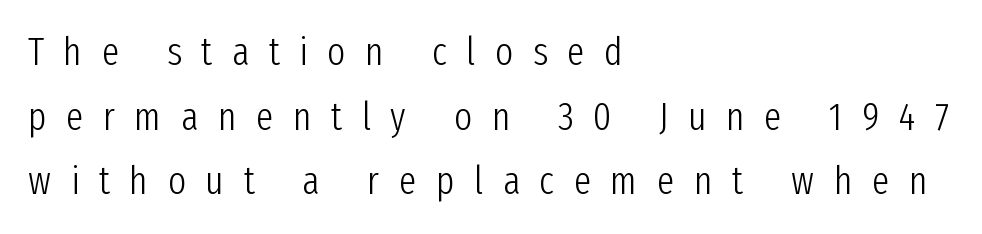
{"serif": "no", "italic": "no", "bold": "no", "weight": "light", "width": "condensed", "stroke_contrast": "low", "x_height": "medium", "monospaced": "no", "underline": "no", "align": "left", "line_spacing": "normal", "line_spacing_ratio": 1.66, "letter_spacing": "wide", "letter_spacing_em": 0.5, "glyph_px": 39}
